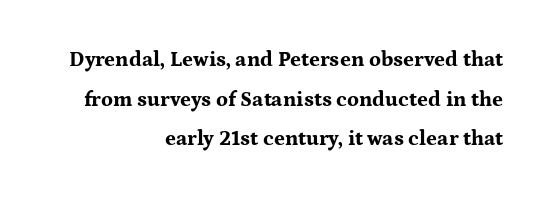
{"italic": "no", "bold": "yes", "underline": "no", "align": "right", "line_spacing_ratio": 1.89, "letter_spacing": "normal", "letter_spacing_em": 0.0, "glyph_px": 21}
